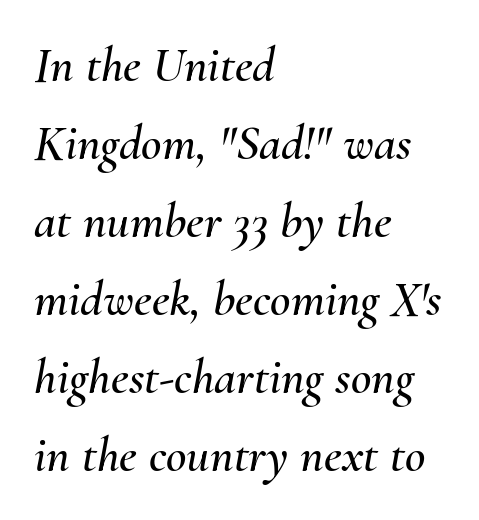
Q: Is the text italic (slanted)? A: Yes, it leans right by about 10 degrees.
Q: Is the text underlined? A: No.
Q: How is the paragraph aligned? A: Left-aligned.
Q: Is the spacing between letters normal or unusually wide? A: Normal.
Q: Is the spacing between lines tight, normal or loose? A: Normal.
Q: Width (condensed, normal, or wide)? A: Normal.
Q: Stroke contrast? A: Medium.
Q: x-height? A: Small.
Q: Monospaced? A: No.
